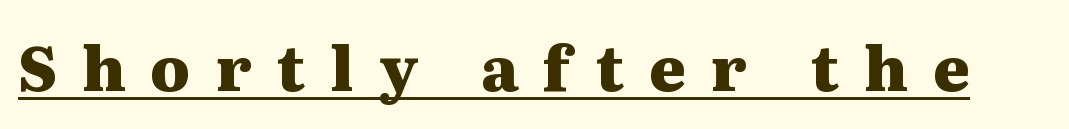
Caption: bold face, heavy strokes. These characters rest on top of a visible drawn line. Varying glyph widths throughout — classic text-font behaviour. The horizontal fit of the characters is loose and conspicuously gappy.
